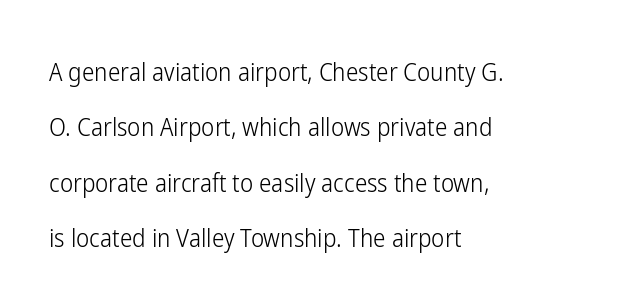
{"italic": "no", "bold": "no", "underline": "no", "align": "left", "line_spacing": "loose", "line_spacing_ratio": 2.22, "letter_spacing": "normal", "letter_spacing_em": 0.0, "glyph_px": 25}
